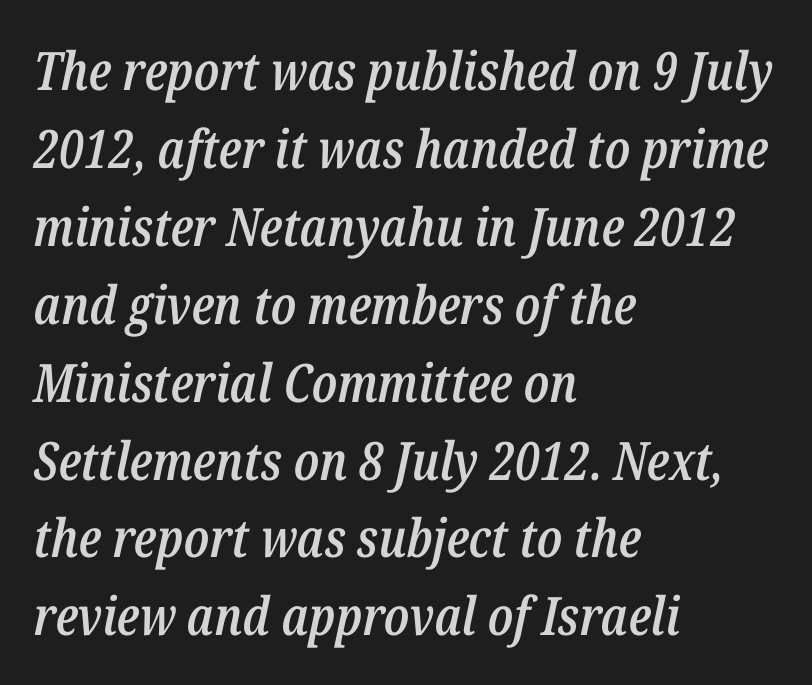
The image shows 53 px semibold, condensed type, italic (leaning right); set left-aligned, normal line spacing (1.47x), normal letter spacing, not underlined; low stroke contrast and a medium x-height.
